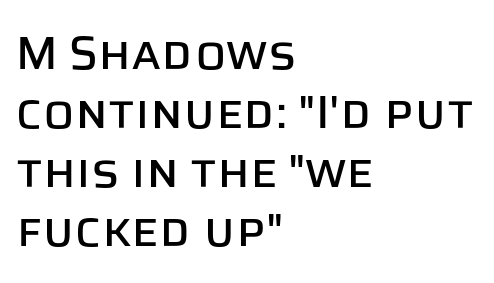
Students, observe: this is what conventionally led text looks like. Decoration check: the copy has no underline. Compared with typical body copy, the letter spacing here is the same. The letters advance in unequal steps, a hallmark of proportional type. Nothing sits at the stroke ends, so this counts as sans-serif.
